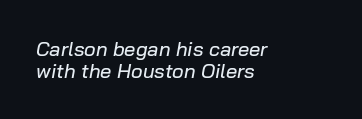
Line starts are locked; line ends wander. Default kerning and tracking; the words read as compact shapes. The passage shown stacks its lines with hardly any gap. Beneath every word, the page is bare.
